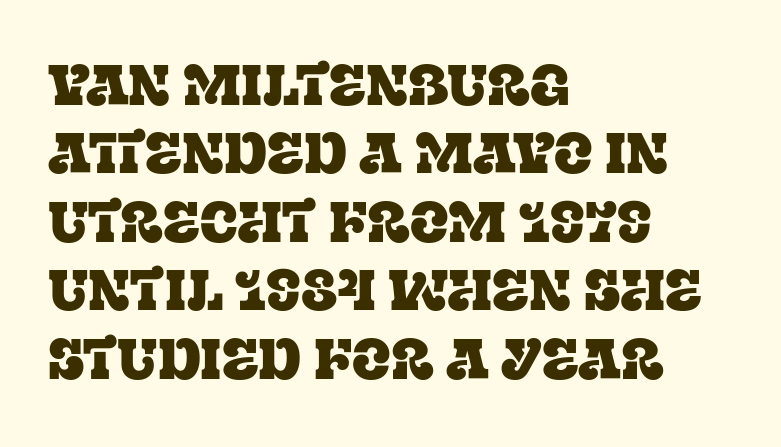
{"serif": "yes", "italic": "no", "width": "normal", "stroke_contrast": "low", "x_height": "large", "monospaced": "no", "underline": "no", "align": "left", "line_spacing_ratio": 1.2, "letter_spacing": "normal", "letter_spacing_em": 0.0, "glyph_px": 57}
